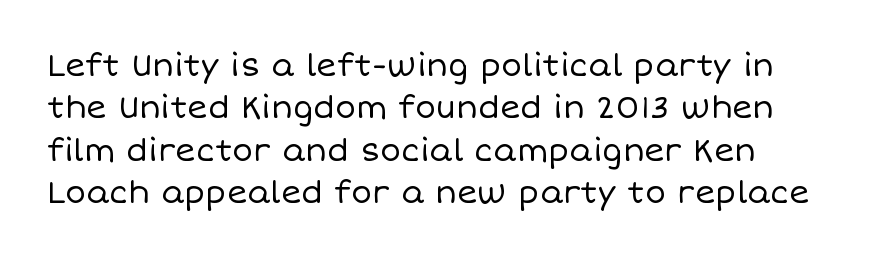
Q: Is the text bold? A: No.
Q: Is the text italic (slanted)? A: No, it is upright.
Q: Is the text underlined? A: No.
Q: Is the spacing between letters normal or unusually wide? A: Normal.
Q: Is the spacing between lines tight, normal or loose? A: Normal.
Q: Width (condensed, normal, or wide)? A: Normal.
Q: Stroke contrast? A: Low.
Q: x-height? A: Large.
Q: Monospaced? A: No.
